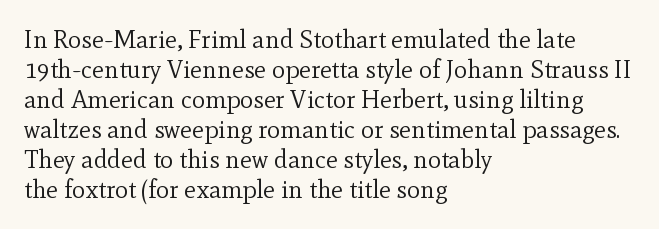
Q: Is the text bold? A: No.
Q: Is the text italic (slanted)? A: No, it is upright.
Q: Is the text underlined? A: No.
Q: How is the paragraph aligned? A: Left-aligned.
Q: Is the spacing between letters normal or unusually wide? A: Normal.
